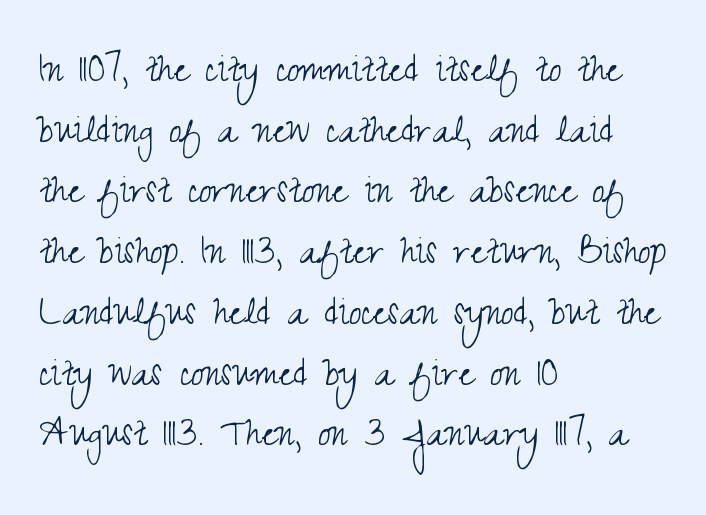
{"serif": "no", "italic": "no", "bold": "no", "weight": "light", "width": "condensed", "stroke_contrast": "medium", "x_height": "small", "monospaced": "no", "underline": "no", "align": "left", "line_spacing": "normal", "line_spacing_ratio": 1.35, "letter_spacing": "normal", "letter_spacing_em": 0.0, "glyph_px": 45}
